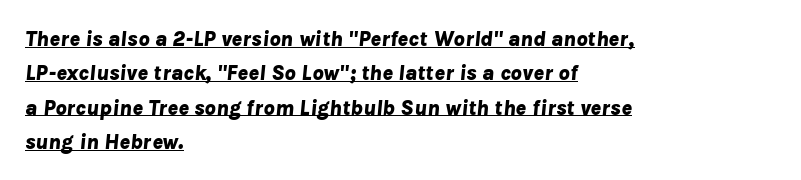
Q: Is the text bold? A: Yes.
Q: Is the text italic (slanted)? A: Yes, it leans right by about 8 degrees.
Q: Is the text underlined? A: Yes.
Q: How is the paragraph aligned? A: Left-aligned.
Q: Is the spacing between letters normal or unusually wide? A: Normal.
Q: Is the spacing between lines tight, normal or loose? A: Normal.
